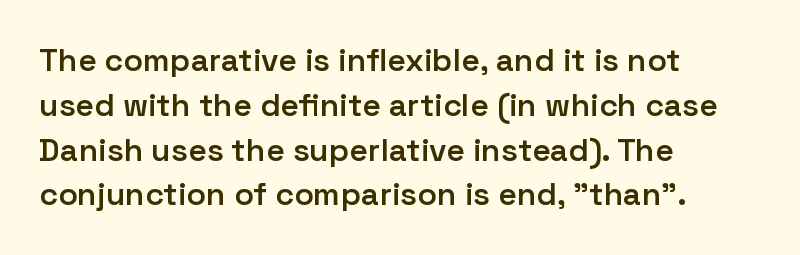
The image shows 32 px semibold sans-serif type, upright; set left-aligned, normal line spacing (1.4x), normal letter spacing, not underlined; low stroke contrast and a medium x-height.
